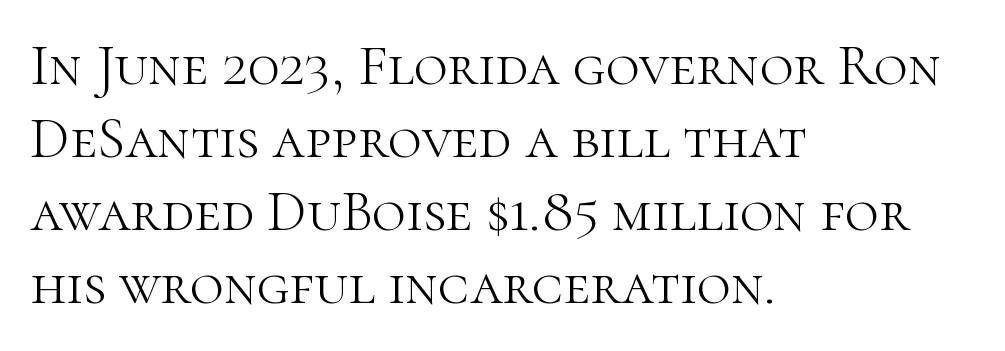
The image shows 58 px light serif type, upright; set left-aligned, normal line spacing (1.26x), normal letter spacing, not underlined; high stroke contrast and a medium x-height.
